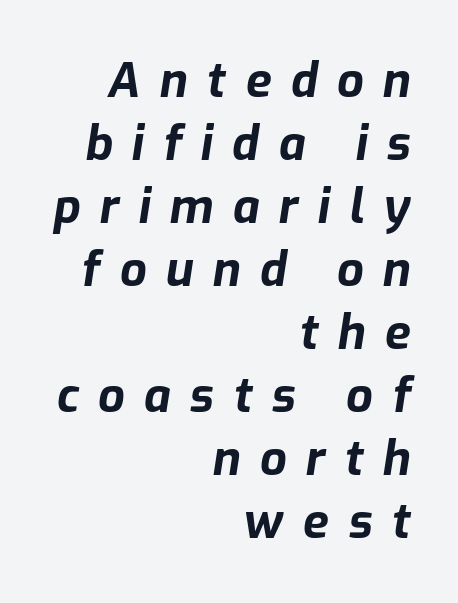
Q: Is the text bold? A: Yes.
Q: Is the text italic (slanted)? A: Yes, it leans right by about 9 degrees.
Q: Is the text underlined? A: No.
Q: How is the paragraph aligned? A: Right-aligned.
Q: Is the spacing between letters normal or unusually wide? A: Unusually wide.
Q: Is the spacing between lines tight, normal or loose? A: Normal.
Q: Width (condensed, normal, or wide)? A: Normal.
Q: Stroke contrast? A: Low.
Q: x-height? A: Medium.
Q: Monospaced? A: No.
